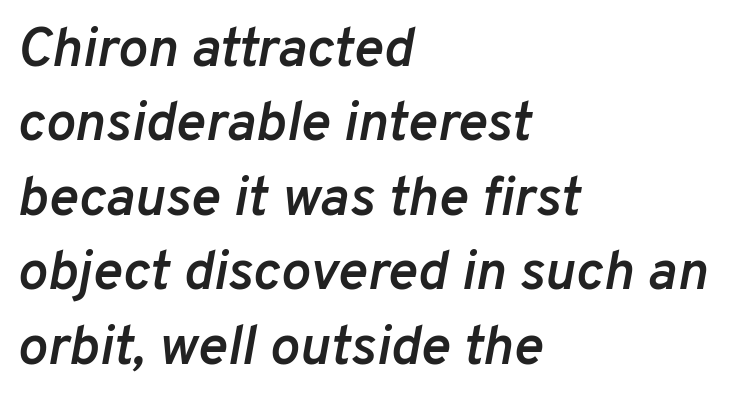
The image shows 56 px semibold type, italic (leaning right); set left-aligned, normal line spacing (1.33x), normal letter spacing, not underlined; low stroke contrast and a medium x-height.
